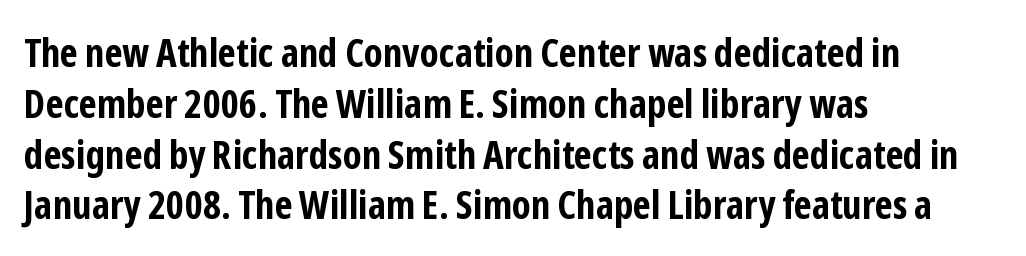
Q: Is the text bold? A: Yes.
Q: Is the text italic (slanted)? A: No, it is upright.
Q: Is the typeface a serif or a sans-serif typeface? A: Sans-serif.
Q: Is the text underlined? A: No.
Q: How is the paragraph aligned? A: Left-aligned.
Q: Is the spacing between letters normal or unusually wide? A: Normal.
Q: Is the spacing between lines tight, normal or loose? A: Normal.
Q: Width (condensed, normal, or wide)? A: Condensed.
Q: Stroke contrast? A: Low.
Q: x-height? A: Medium.
Q: Monospaced? A: No.
